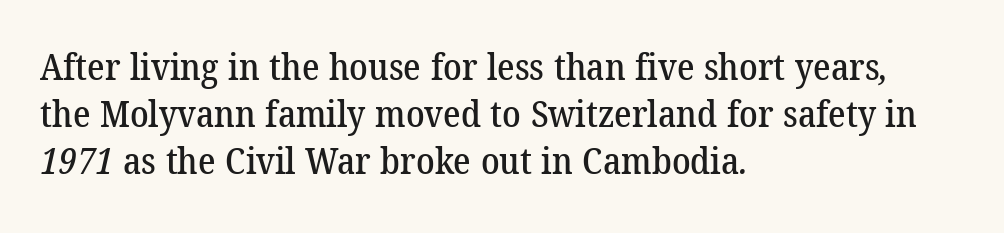
Baseline-to-baseline distance is the conventional proportion of letter height. In terms of letterform style, serifs are clearly present. Nothing unusual about the tracking: characters are spaced as the font intends. Plain, unruled lines of type. Character widths vary here, with narrow letters taking less room than wide ones.
